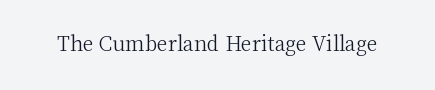
Posture: upright roman. Short note: letters normally spaced. The weight would be labelled regular, book, light, or lighter still. Lines of text with bare space underneath.
